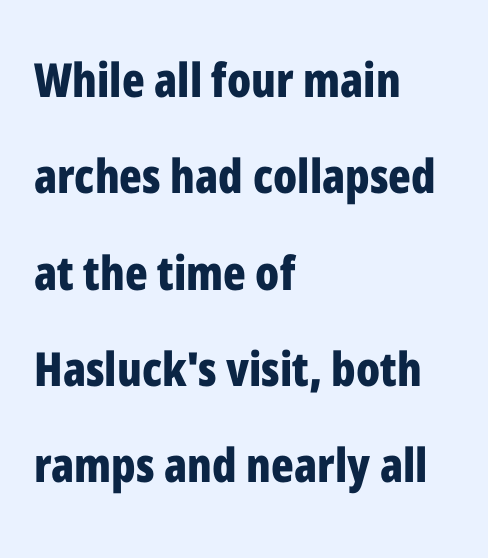
{"serif": "no", "italic": "no", "bold": "yes", "weight": "bold", "width": "condensed", "stroke_contrast": "low", "x_height": "medium", "monospaced": "no", "underline": "no", "align": "left", "line_spacing": "loose", "line_spacing_ratio": 2.05, "letter_spacing": "normal", "letter_spacing_em": 0.0, "glyph_px": 47}
